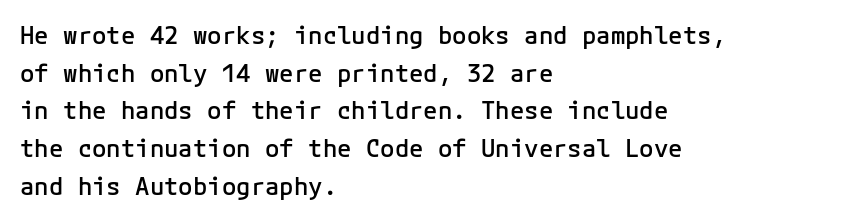
{"italic": "no", "bold": "semi", "underline": "no", "align": "left", "line_spacing": "normal", "line_spacing_ratio": 1.57, "letter_spacing": "normal", "letter_spacing_em": 0.0, "glyph_px": 24}
